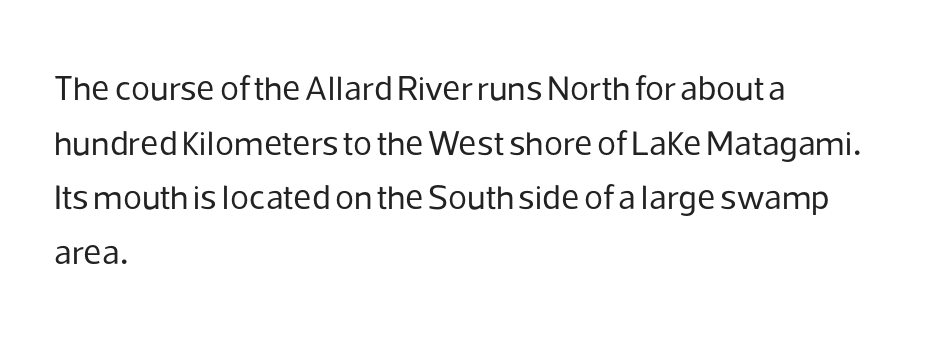
{"serif": "no", "italic": "no", "bold": "no", "weight": "regular", "width": "normal", "stroke_contrast": "low", "x_height": "medium", "monospaced": "no", "underline": "no", "align": "left", "line_spacing": "normal", "line_spacing_ratio": 1.56, "letter_spacing": "normal", "letter_spacing_em": 0.0, "glyph_px": 35}
